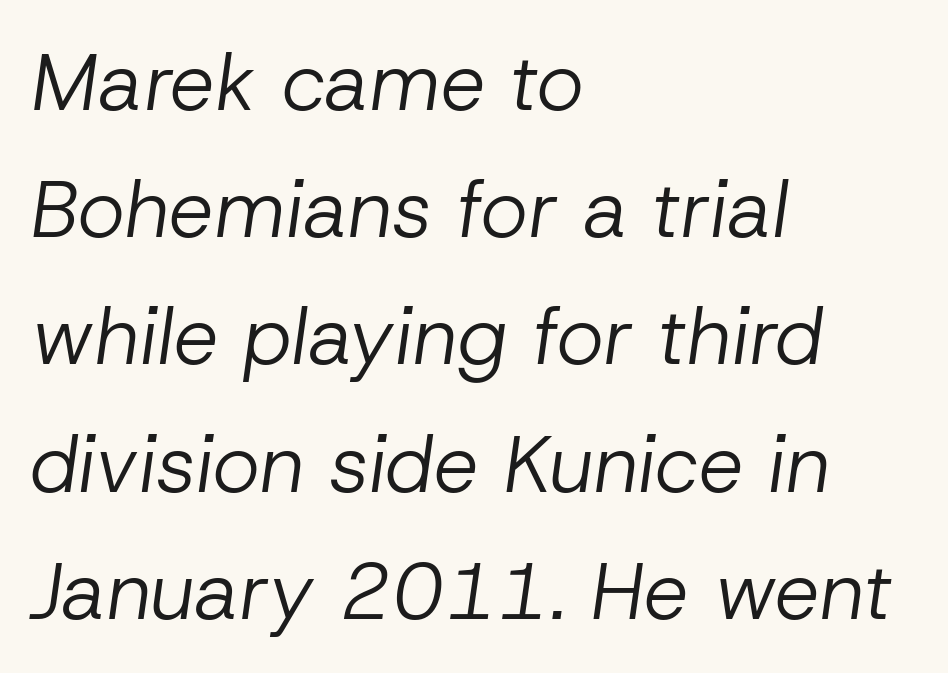
The image shows 80 px regular-weight type, italic (leaning right); set left-aligned, normal line spacing (1.59x), normal letter spacing, not underlined; low stroke contrast and a medium x-height.
